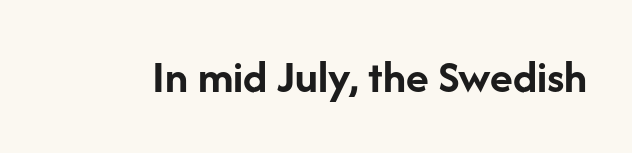
The image shows 47 px semibold sans-serif type, upright; set normal letter spacing, not underlined; low stroke contrast and a medium x-height.
